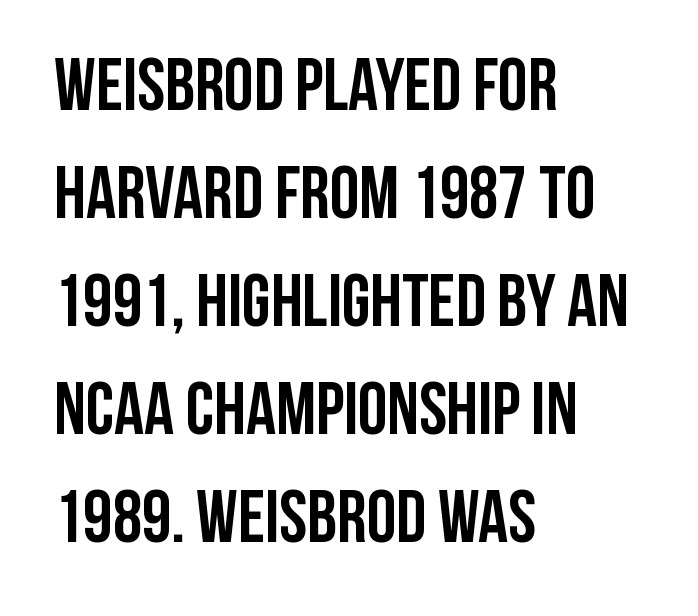
The image shows 74 px semibold, condensed sans-serif type, upright; set left-aligned, normal line spacing (1.46x), normal letter spacing, not underlined; low stroke contrast and a large x-height.
